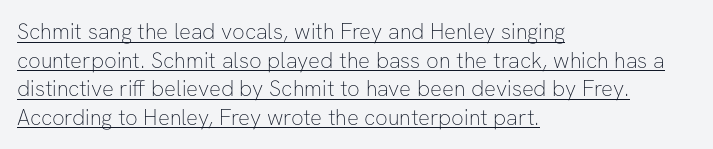
Students, observe the line beneath the letters — that is underlining. Line starts are locked; line ends wander. The vertical gap from one line to the next is medium. The lettering holds an erect, upright posture throughout. The passage shown has conventional tracking throughout. The letters look calm and open, with moderate or lighter stems.
